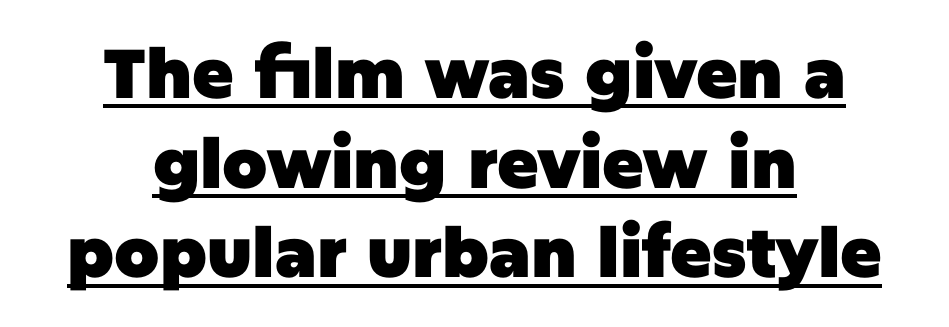
Q: Is the text bold? A: Yes.
Q: Is the text italic (slanted)? A: No, it is upright.
Q: Is the typeface a serif or a sans-serif typeface? A: Sans-serif.
Q: Is the text underlined? A: Yes.
Q: How is the paragraph aligned? A: Centered.
Q: Is the spacing between letters normal or unusually wide? A: Normal.
Q: Is the spacing between lines tight, normal or loose? A: Normal.
Q: Width (condensed, normal, or wide)? A: Normal.
Q: Stroke contrast? A: Low.
Q: x-height? A: Large.
Q: Monospaced? A: No.
